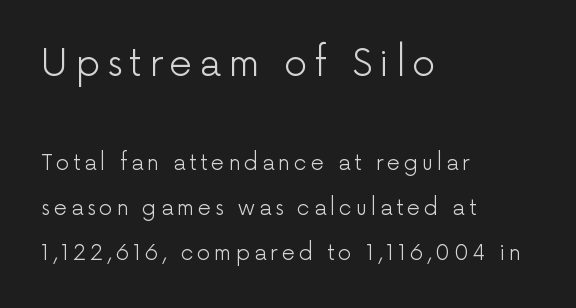
The image shows 37 px light sans-serif type, upright; set left-aligned, loose line spacing (2.14x), not underlined; the first (top) block is 1.76x larger; low stroke contrast and a medium x-height.
